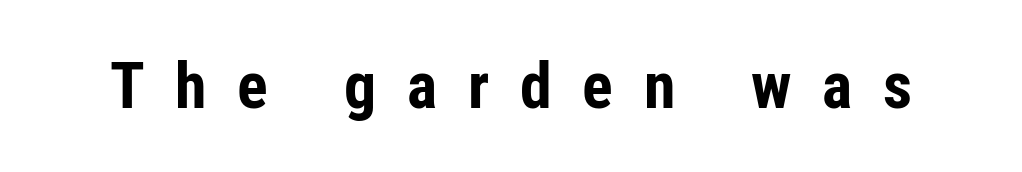
{"serif": "no", "italic": "no", "bold": "yes", "weight": "bold", "width": "condensed", "stroke_contrast": "low", "x_height": "medium", "monospaced": "no", "underline": "no", "letter_spacing": "wide", "letter_spacing_em": 0.48, "glyph_px": 64}
